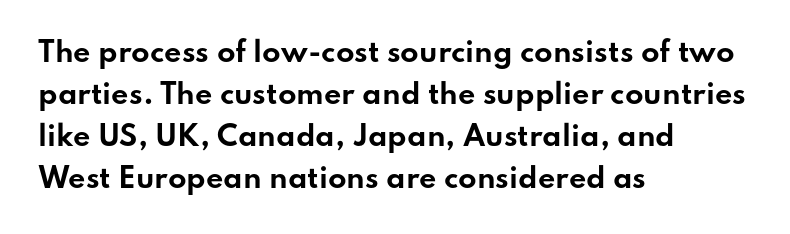
Q: Is the text bold? A: Yes.
Q: Is the text italic (slanted)? A: No, it is upright.
Q: Is the text underlined? A: No.
Q: How is the paragraph aligned? A: Left-aligned.
Q: Is the spacing between letters normal or unusually wide? A: Normal.
Q: Is the spacing between lines tight, normal or loose? A: Normal.
